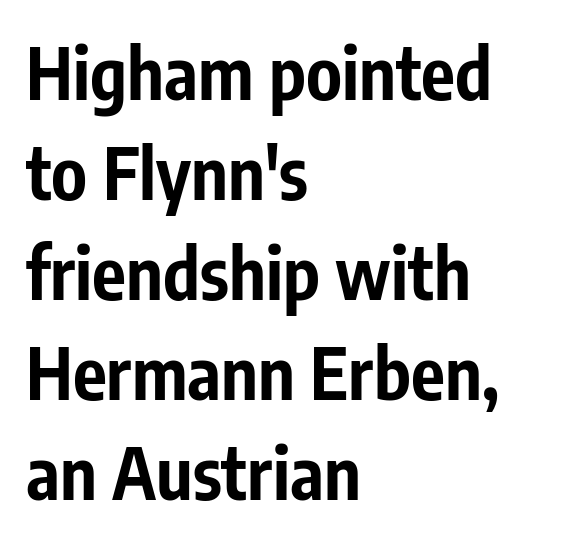
The image shows 71 px bold, condensed sans-serif type, upright; set left-aligned, normal line spacing (1.41x), normal letter spacing, not underlined; low stroke contrast and a medium x-height.
